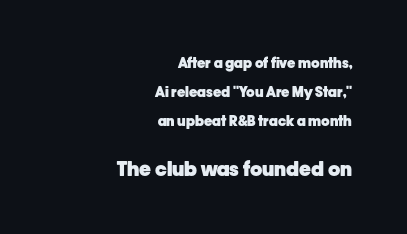
Heavy, bold letterforms. Widely set lines give the paragraph a tall, airy silhouette. Tall strokes in this sample are plumb rather than angled. Look at the tracking — it's just the regular setting, nothing added.
